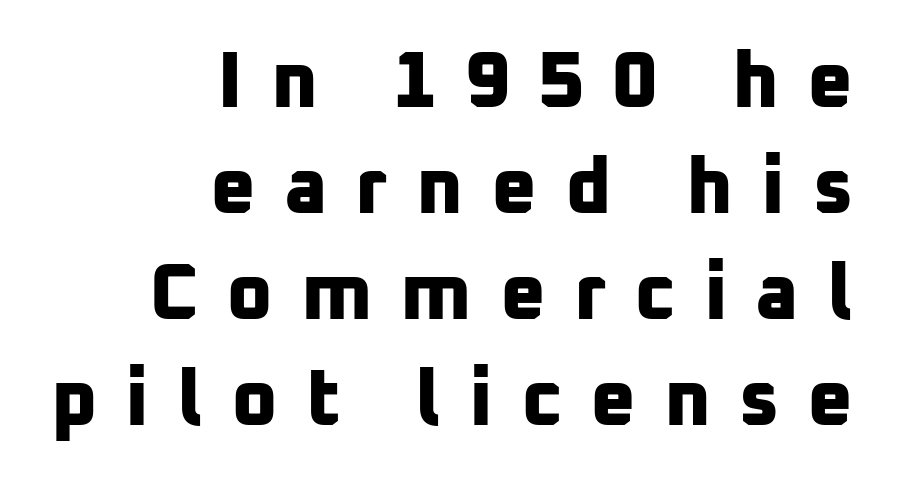
Q: Is the text bold? A: Yes.
Q: Is the typeface a serif or a sans-serif typeface? A: Sans-serif.
Q: Is the text underlined? A: No.
Q: How is the paragraph aligned? A: Right-aligned.
Q: Is the spacing between letters normal or unusually wide? A: Unusually wide.
Q: Is the spacing between lines tight, normal or loose? A: Normal.
Q: Width (condensed, normal, or wide)? A: Normal.
Q: Stroke contrast? A: Low.
Q: x-height? A: Medium.
Q: Monospaced? A: No.
